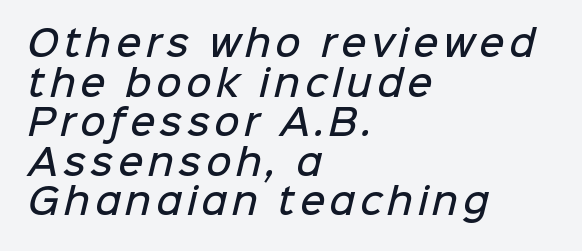
The lines are quadded left. The designer dialed line spacing down below the default. This sample has the flowing, uneven cadence of proportional lettering. Has an underline been added? It has not.
